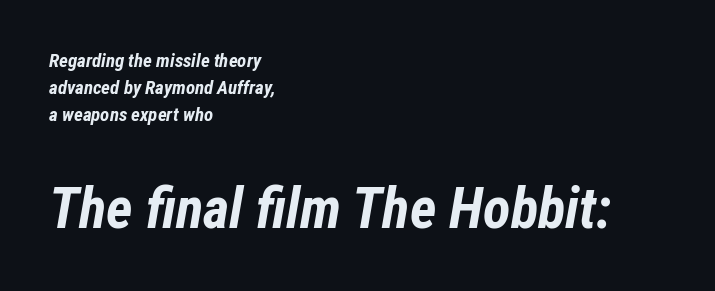
The typesetter chose a ragged-right arrangement here. These lines are rendered in a variable-pitch font. Every letter is thick-stroked: bold, no question. This is oblique type, the kind used for emphasis or titles. Only glyphs here, with clear space below each row.
